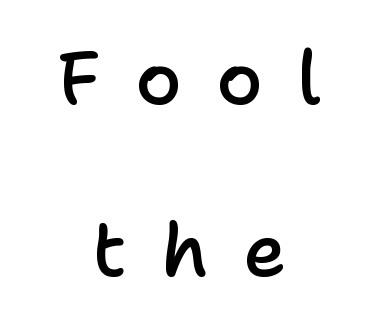
Reading down the block, each line starts at a different indent, mirrored at its end. As a designer I'd log this as weight 600, semibold. The characters display no serif detailing; their extremities are plain. A typesetter would call this leading open, well beyond the default. The typography opts for an upright posture over an oblique one.
